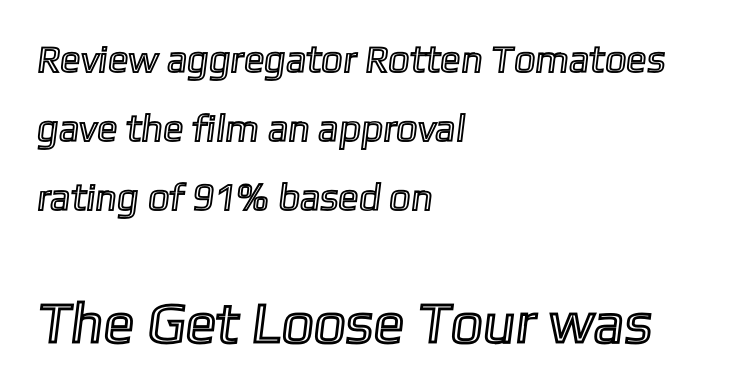
The image shows 57 px text type; set left-aligned, line spacing 1.81x, normal letter spacing, not underlined; the second (bottom) block is 1.5x larger; a medium x-height.
